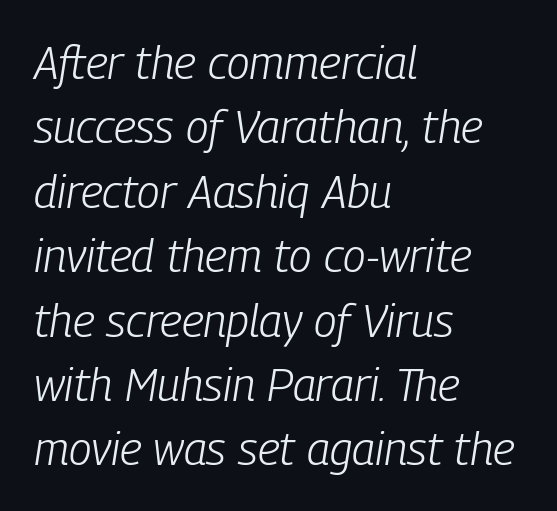
This rendering features lettering with no underline. Observe the lean: these are italic letterforms. Does the copy run flush right? No — it runs flush left. The designer left line spacing at the default. Stem width sits at or under what a default text font uses.
